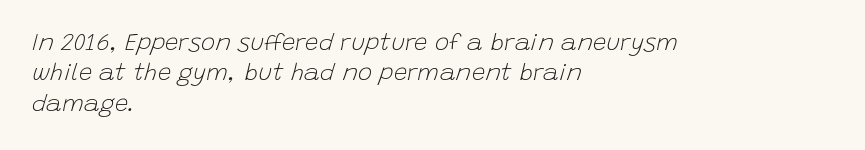
The compositor pushed each line to the left boundary. The horizontal fit of the characters is conventional and even. Heft: none added — not bold. Notice how descenders clear the ascenders below comfortably — that's standard leading. The string is rendered with underlining switched off.
